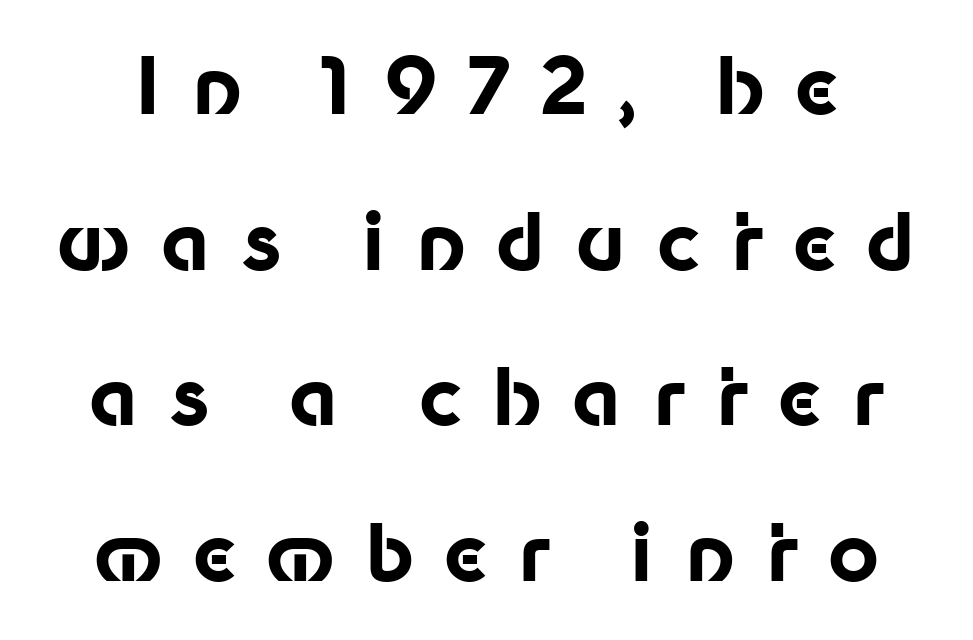
A typesetter would call this proportional, since set widths differ per character. Pretty heavy lettering here — definitely bold. The letters stand upright; this is a roman face. Letterform terminals end flat and unadorned throughout the passage. Leading: increased.
